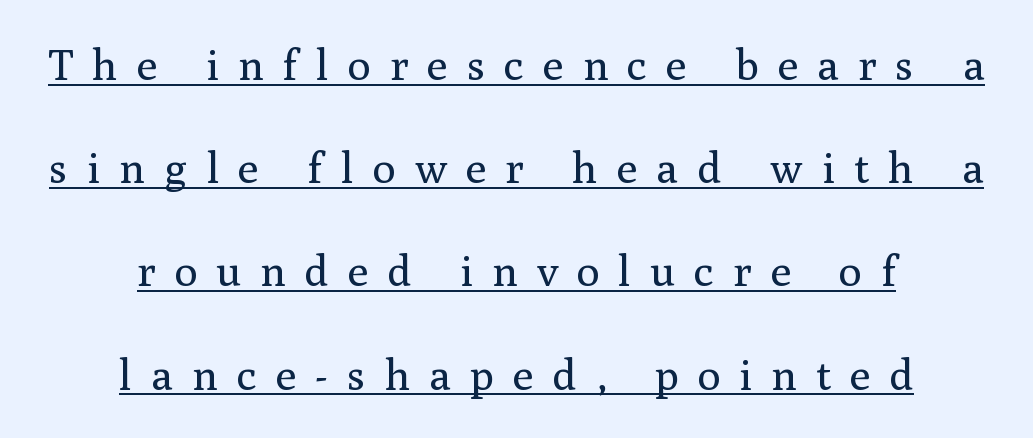
Q: Is the text bold? A: No.
Q: Is the text italic (slanted)? A: No, it is upright.
Q: Is the typeface a serif or a sans-serif typeface? A: Serif.
Q: Is the text underlined? A: Yes.
Q: How is the paragraph aligned? A: Centered.
Q: Is the spacing between letters normal or unusually wide? A: Unusually wide.
Q: Is the spacing between lines tight, normal or loose? A: Loose.
Q: Width (condensed, normal, or wide)? A: Normal.
Q: Stroke contrast? A: Medium.
Q: x-height? A: Medium.
Q: Monospaced? A: No.
